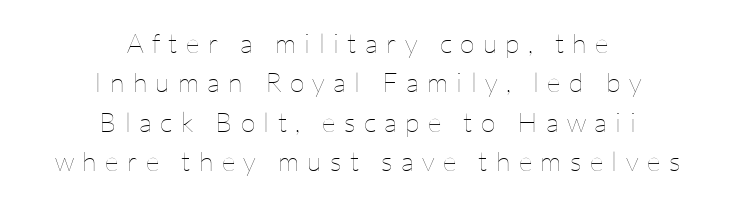
You could only call the tracking loose — the letters float apart. Upright lettering throughout. The area under the type is left untouched. Teacher's note: observe the equal gaps on both sides — that is centered alignment.
